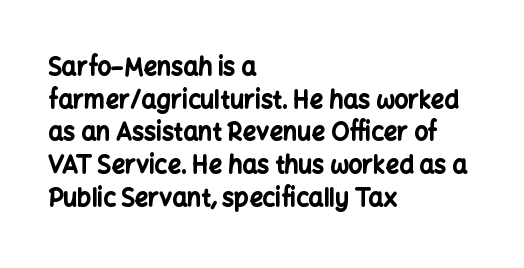
The rendering uses a moderate line-height, typical for paragraphs. The typography opts for an upright posture over an oblique one. Each word holds together tightly as a unit, with standard inter-letter gaps. Left-aligned paragraph, ragged on the right. The sample has been set heavy, in full bold. The string is rendered with underlining switched off.
